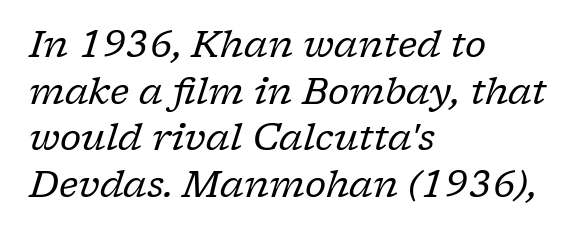
Q: Is the text bold? A: No.
Q: Is the text italic (slanted)? A: Yes, it leans right by about 17 degrees.
Q: Is the typeface a serif or a sans-serif typeface? A: Serif.
Q: Is the text underlined? A: No.
Q: How is the paragraph aligned? A: Left-aligned.
Q: Is the spacing between letters normal or unusually wide? A: Normal.
Q: Is the spacing between lines tight, normal or loose? A: Normal.
Q: Width (condensed, normal, or wide)? A: Normal.
Q: Stroke contrast? A: Low.
Q: x-height? A: Medium.
Q: Monospaced? A: No.
